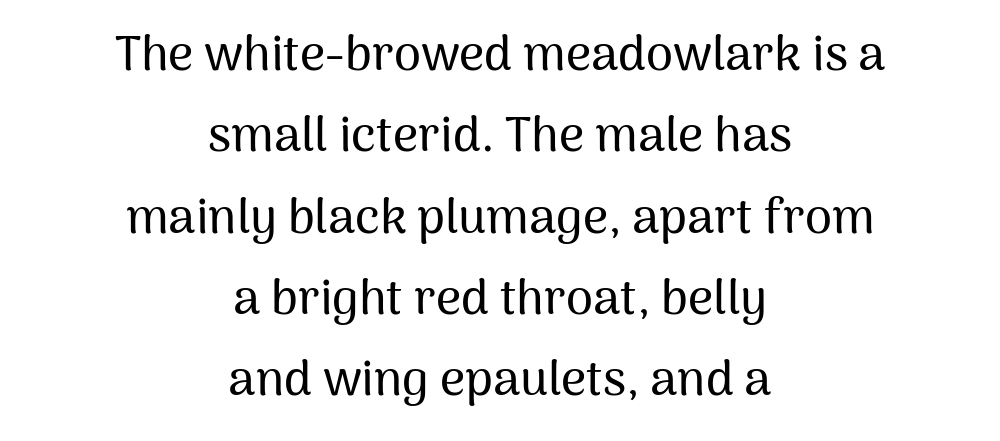
Q: Is the text italic (slanted)? A: No, it is upright.
Q: Is the typeface a serif or a sans-serif typeface? A: Sans-serif.
Q: Is the text underlined? A: No.
Q: How is the paragraph aligned? A: Centered.
Q: Is the spacing between letters normal or unusually wide? A: Normal.
Q: Is the spacing between lines tight, normal or loose? A: Normal.
Q: Width (condensed, normal, or wide)? A: Normal.
Q: Stroke contrast? A: Medium.
Q: x-height? A: Medium.
Q: Monospaced? A: No.
